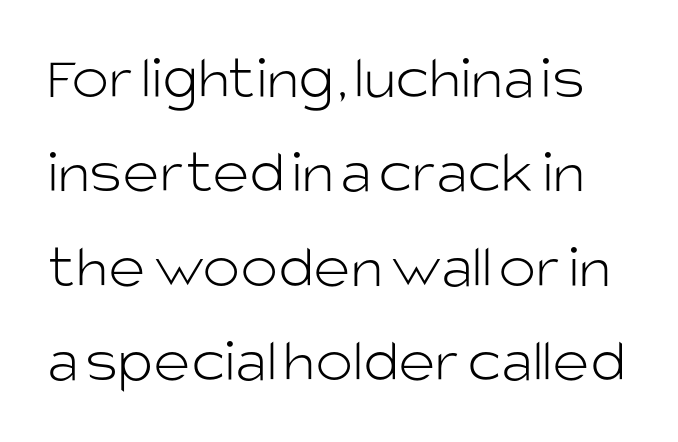
The image shows 63 px light sans-serif type, upright; set normal line spacing (1.5x), normal letter spacing, not underlined; low stroke contrast and a large x-height.
